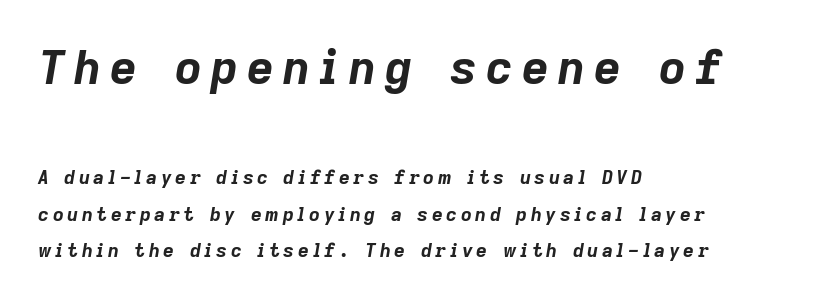
Characters are canted at an angle relative to the baseline's perpendicular. The glyphs have the mass of a bold cut. Successive baselines arrive slowly, with a big drop between each. Size contrast runs from large at the top to small at the bottom.
